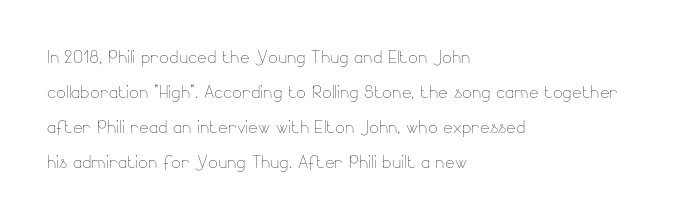
Q: Is the text bold? A: No.
Q: Is the text italic (slanted)? A: No, it is upright.
Q: Is the text underlined? A: No.
Q: How is the paragraph aligned? A: Left-aligned.
Q: Is the spacing between letters normal or unusually wide? A: Normal.
Q: Is the spacing between lines tight, normal or loose? A: Normal.
